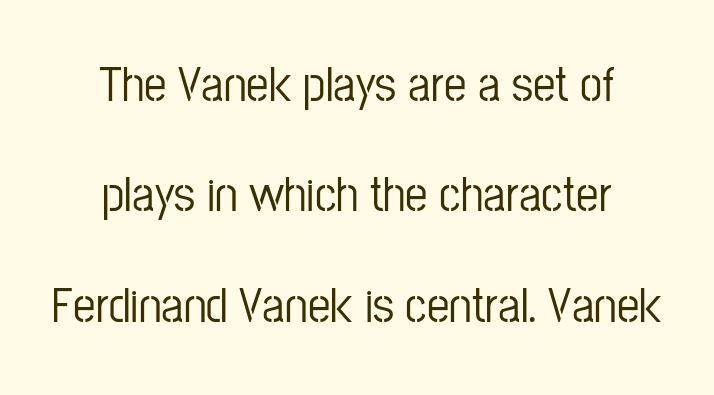
The image shows 50 px condensed sans-serif type, upright; set centered, loose line spacing (2.21x), normal letter spacing, not underlined; low stroke contrast and a medium x-height.
